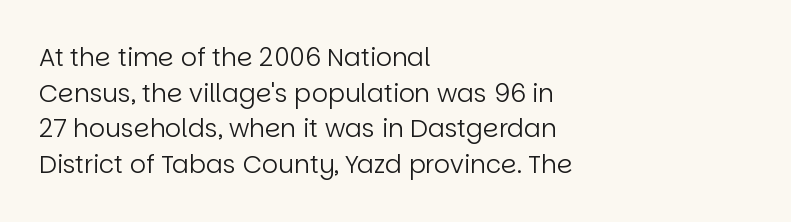
The image shows 25 px text type, upright; set left-aligned, normal line spacing (1.43x), normal letter spacing, not underlined.
